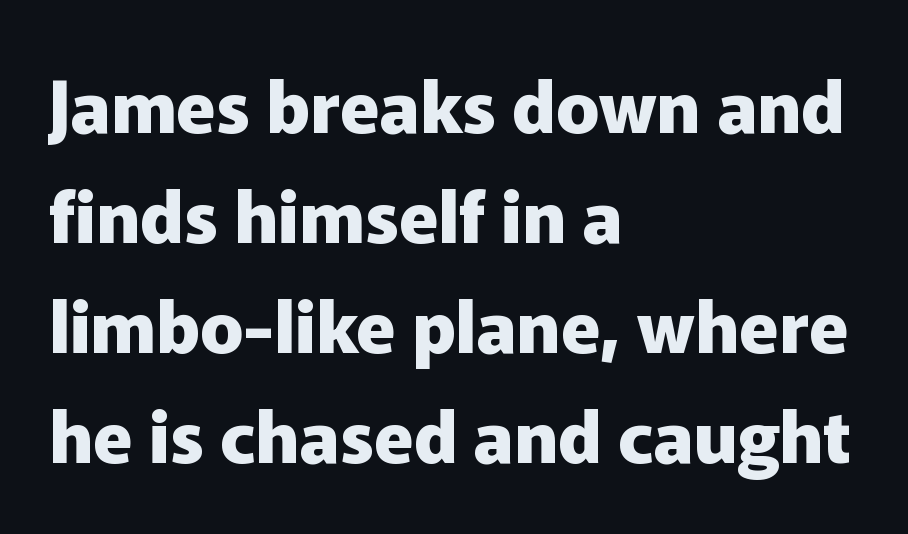
Q: Is the text bold? A: Yes.
Q: Is the text italic (slanted)? A: No, it is upright.
Q: Is the typeface a serif or a sans-serif typeface? A: Sans-serif.
Q: Is the text underlined? A: No.
Q: How is the paragraph aligned? A: Left-aligned.
Q: Is the spacing between letters normal or unusually wide? A: Normal.
Q: Is the spacing between lines tight, normal or loose? A: Normal.
Q: Width (condensed, normal, or wide)? A: Normal.
Q: Stroke contrast? A: Low.
Q: x-height? A: Medium.
Q: Monospaced? A: No.
